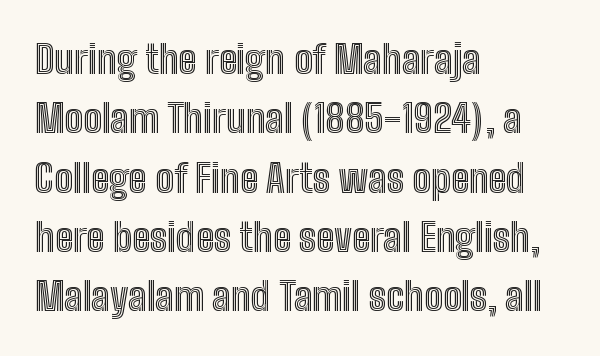
The face used here is proportionally spaced, like ordinary book or web type. This sample keeps an unexceptional amount of space between lines. Caption: multi-line text, flush left, ragged right. Unlike italic type, these characters show no tilt at all.
